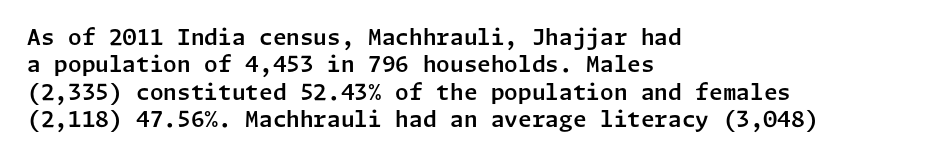
Q: Is the text italic (slanted)? A: No, it is upright.
Q: Is the text underlined? A: No.
Q: How is the paragraph aligned? A: Left-aligned.
Q: Is the spacing between letters normal or unusually wide? A: Normal.
Q: Is the spacing between lines tight, normal or loose? A: Normal.
